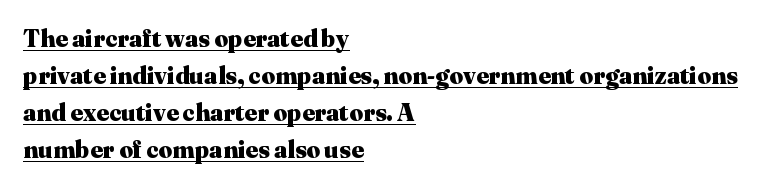
Q: Is the text bold? A: Yes.
Q: Is the text italic (slanted)? A: No, it is upright.
Q: Is the text underlined? A: Yes.
Q: How is the paragraph aligned? A: Left-aligned.
Q: Is the spacing between letters normal or unusually wide? A: Normal.
Q: Is the spacing between lines tight, normal or loose? A: Normal.
